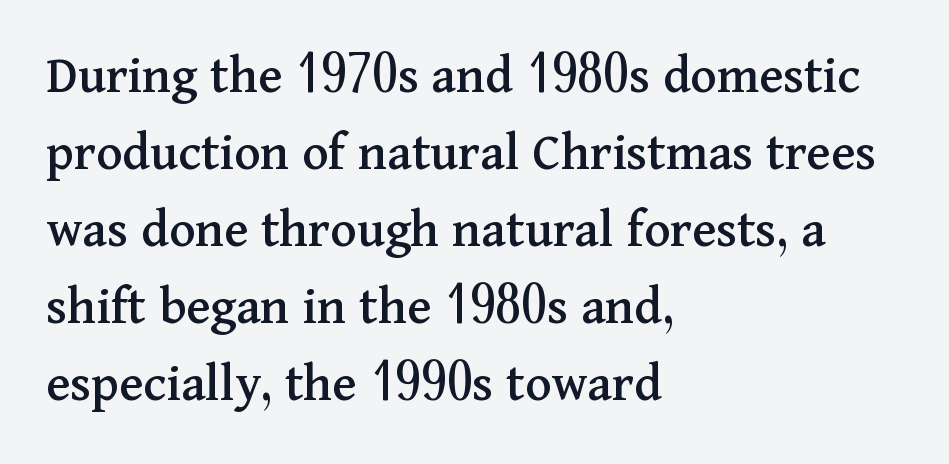
The image shows 55 px serif type, upright; set left-aligned, normal line spacing (1.4x), normal letter spacing, not underlined; medium stroke contrast and a medium x-height.
